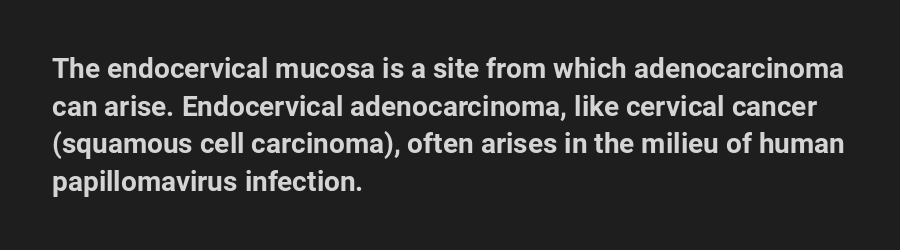
The foot of each line stays bare and open. The text was rendered using a sans face with plain stroke endings. The letters advance in unequal steps, a hallmark of proportional type. Casual observation: everything's shoved over to the left. Regarding leading, the lines here are spaced in the standard way. Nope, not italic — everything's standing straight.
